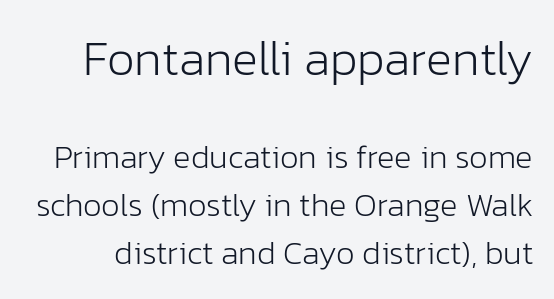
Are there feet on the stems? There aren't — it's a sans. Each letter keeps its own natural width here, so spacing adapts to shape. These lines were composed using upright roman letters. Between one letter and the next there's only the usual sliver of space. Regular leading.
